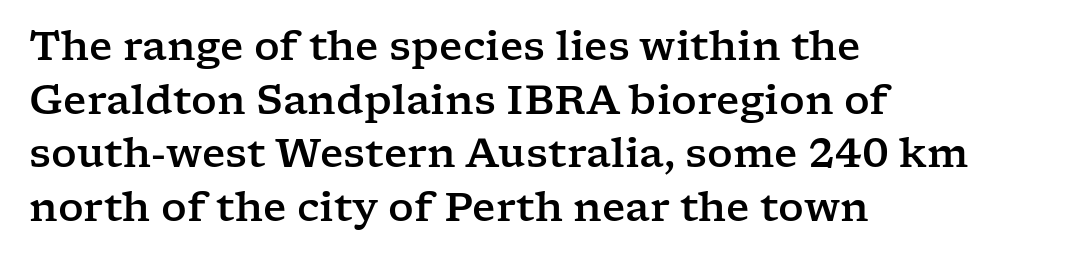
{"serif": "yes", "italic": "no", "width": "wide", "stroke_contrast": "low", "x_height": "medium", "monospaced": "no", "underline": "no", "align": "left", "line_spacing": "normal", "line_spacing_ratio": 1.34, "letter_spacing": "normal", "letter_spacing_em": 0.0, "glyph_px": 40}
